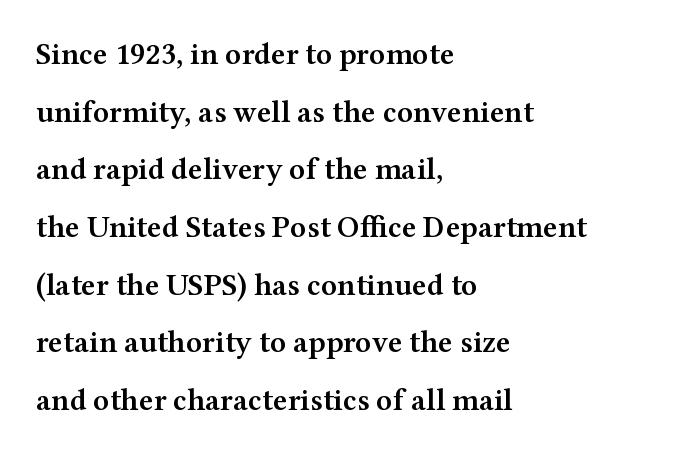
The image shows 31 px semibold, wide serif type, upright; set left-aligned, line spacing 1.86x, normal letter spacing, not underlined; medium stroke contrast and a medium x-height.
